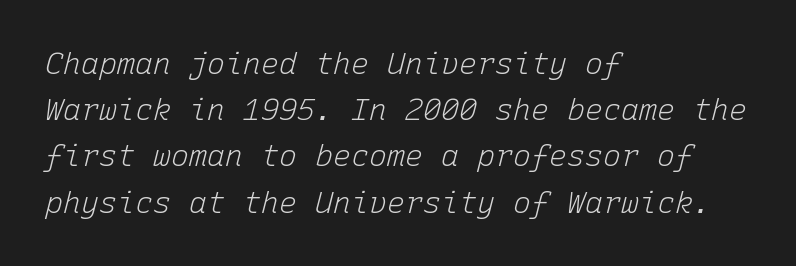
Typeset ragged right — the left edge is the straight one. Counters stay open thanks to moderate or lighter strokes. These lines were composed using italics. Think of a typewriter: that constant character pitch is what you see here. Nothing unusual about the tracking: characters are spaced as the font intends.
